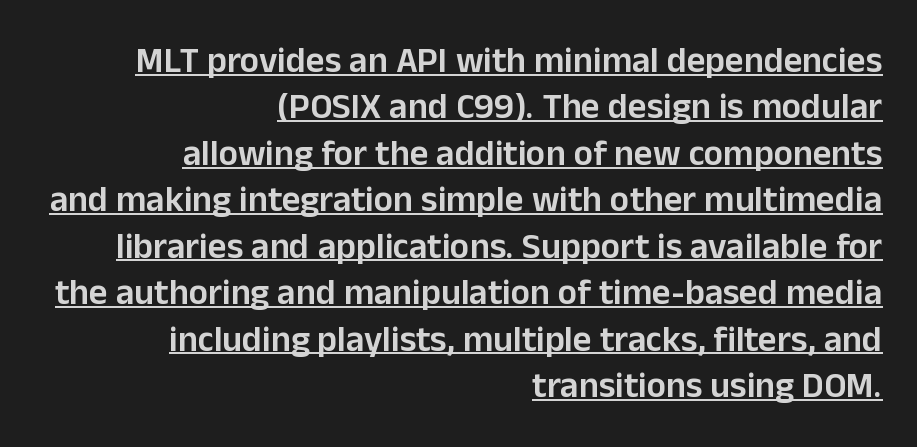
The line-height multiplier appears to be the usual default. This sample uses a sans-serif face. The typesetter chose a ragged-left arrangement here. Compared with typical body copy, the letter spacing here is the same. Like a heading marked for emphasis, these lines bear an underscore. This sample uses an upright cut, with every glyph sitting square on the baseline.
